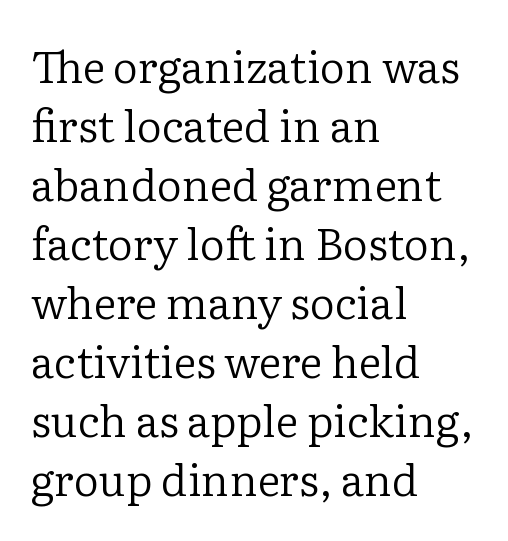
{"serif": "yes", "italic": "no", "bold": "no", "weight": "regular", "width": "normal", "stroke_contrast": "low", "x_height": "medium", "monospaced": "no", "underline": "no", "align": "left", "line_spacing": "normal", "line_spacing_ratio": 1.34, "letter_spacing": "normal", "letter_spacing_em": 0.0, "glyph_px": 44}
